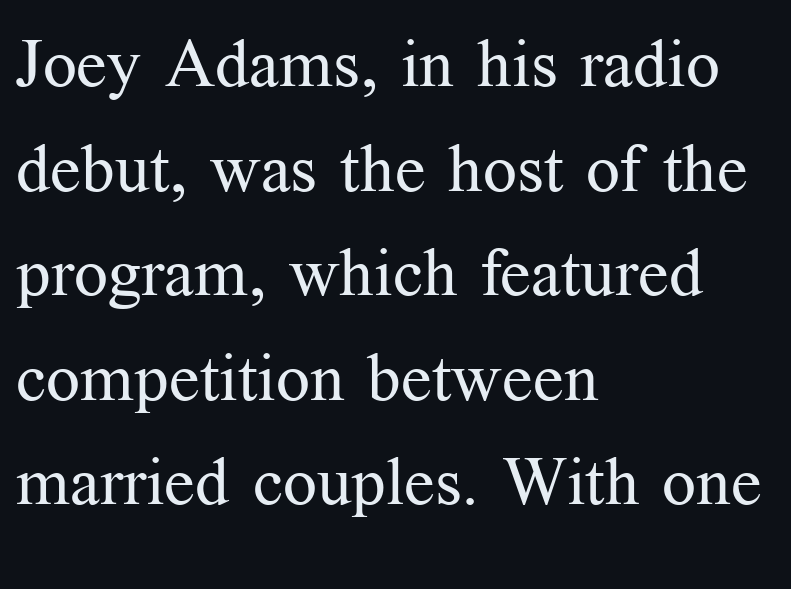
Q: Is the text bold? A: No.
Q: Is the text italic (slanted)? A: No, it is upright.
Q: Is the typeface a serif or a sans-serif typeface? A: Serif.
Q: Is the text underlined? A: No.
Q: How is the paragraph aligned? A: Left-aligned.
Q: Is the spacing between letters normal or unusually wide? A: Normal.
Q: Is the spacing between lines tight, normal or loose? A: Normal.
Q: Width (condensed, normal, or wide)? A: Normal.
Q: Stroke contrast? A: Medium.
Q: x-height? A: Medium.
Q: Monospaced? A: No.
